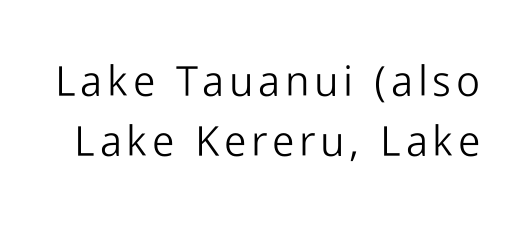
Q: Is the text bold? A: No.
Q: Is the text italic (slanted)? A: No, it is upright.
Q: Is the typeface a serif or a sans-serif typeface? A: Sans-serif.
Q: Is the text underlined? A: No.
Q: Is the spacing between lines tight, normal or loose? A: Normal.
Q: Width (condensed, normal, or wide)? A: Normal.
Q: Stroke contrast? A: Low.
Q: x-height? A: Medium.
Q: Monospaced? A: No.
